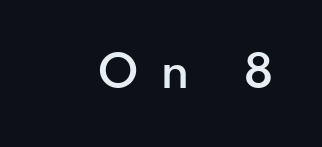
{"serif": "no", "italic": "no", "bold": "semi", "weight": "semibold", "width": "normal", "x_height": "small", "monospaced": "no", "underline": "no", "letter_spacing": "wide", "letter_spacing_em": 0.46, "glyph_px": 48}
